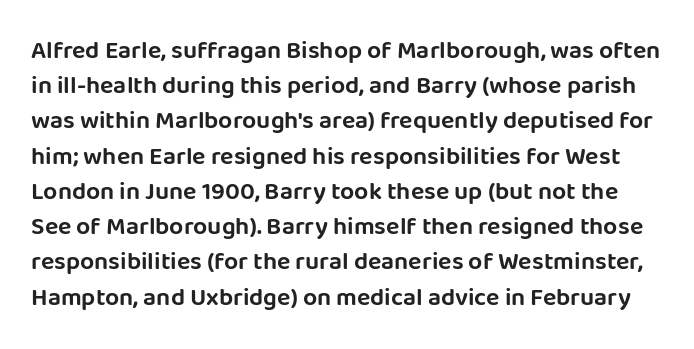
This sample keeps an unexceptional amount of space between lines. Each word holds together tightly as a unit, with standard inter-letter gaps. The words here are not underlined. Ascenders rise straight up at ninety degrees.
